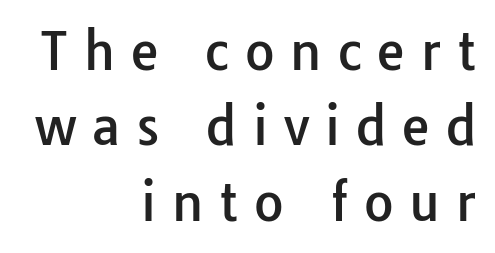
The rendering uses a moderate line-height, typical for paragraphs. Inter-character spacing is expanded well beyond the font's built-in metrics. The font family rendered here belongs to the sans-serif group. Here the designer chose a conventional face with non-uniform glyph widths. Every character sits straight up, as roman type does.
